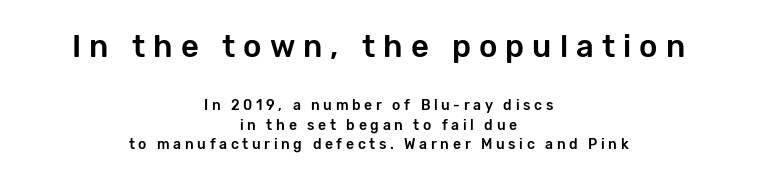
{"serif": "no", "italic": "no", "width": "normal", "stroke_contrast": "low", "x_height": "medium", "monospaced": "no", "underline": "no", "align": "center", "line_spacing": "normal", "line_spacing_ratio": 1.4, "letter_spacing": "wide", "letter_spacing_em": 0.26, "larger_block": "first", "size_ratio": 2.21, "glyph_px": 31}
